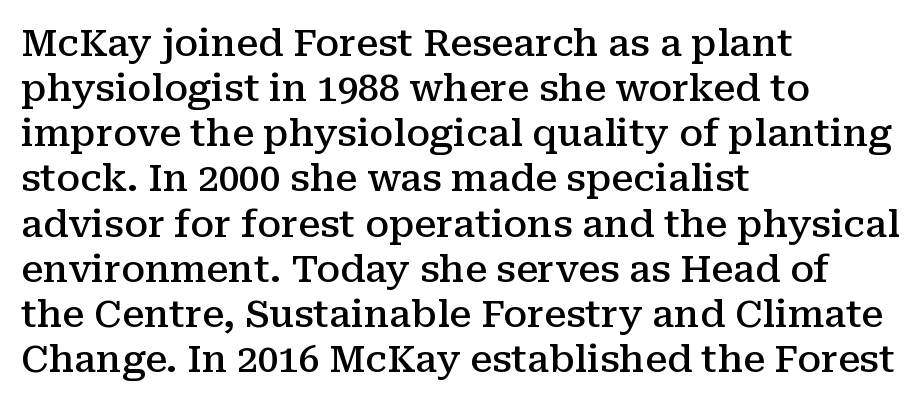
The image shows 37 px semibold serif type, upright; set left-aligned, line spacing 1.22x, normal letter spacing, not underlined; medium stroke contrast and a medium x-height.
